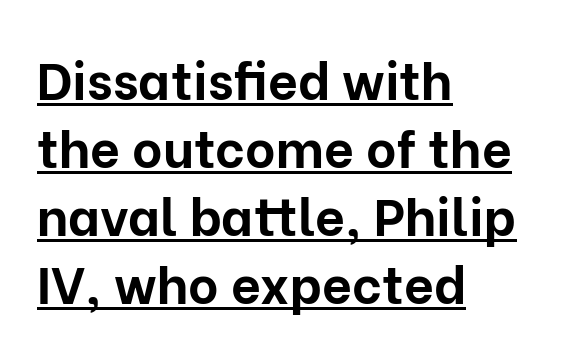
Q: Is the text bold? A: Yes.
Q: Is the text italic (slanted)? A: No, it is upright.
Q: Is the typeface a serif or a sans-serif typeface? A: Sans-serif.
Q: Is the text underlined? A: Yes.
Q: How is the paragraph aligned? A: Left-aligned.
Q: Is the spacing between letters normal or unusually wide? A: Normal.
Q: Is the spacing between lines tight, normal or loose? A: Normal.
Q: Width (condensed, normal, or wide)? A: Normal.
Q: Stroke contrast? A: Low.
Q: x-height? A: Medium.
Q: Monospaced? A: No.
